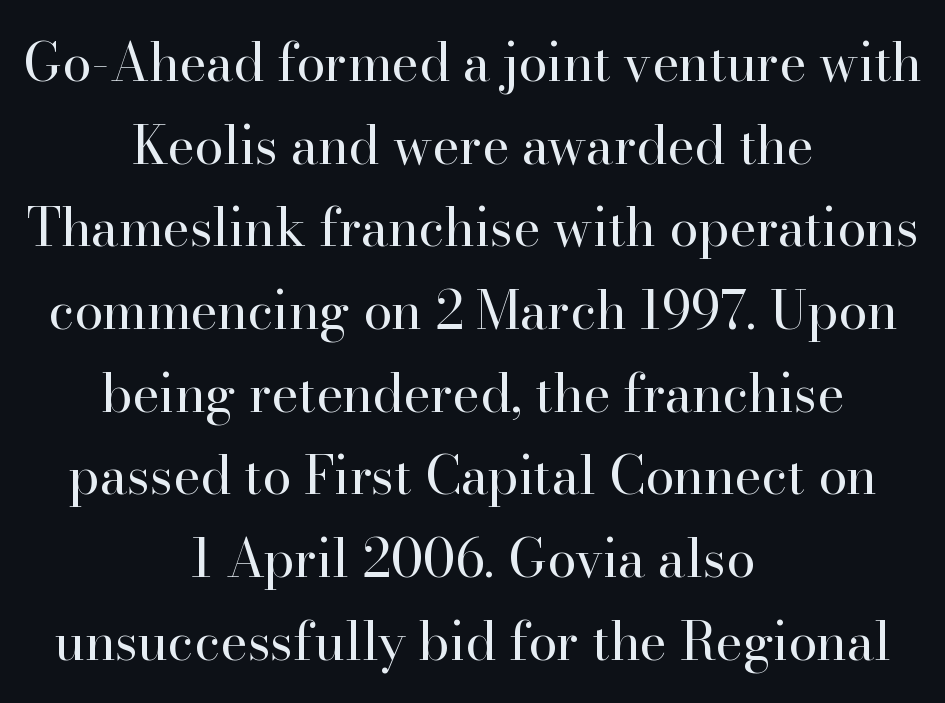
{"serif": "yes", "italic": "no", "bold": "no", "weight": "regular", "width": "normal", "stroke_contrast": "high", "x_height": "small", "monospaced": "no", "underline": "no", "align": "center", "line_spacing": "normal", "line_spacing_ratio": 1.59, "letter_spacing": "normal", "letter_spacing_em": 0.0, "glyph_px": 52}
